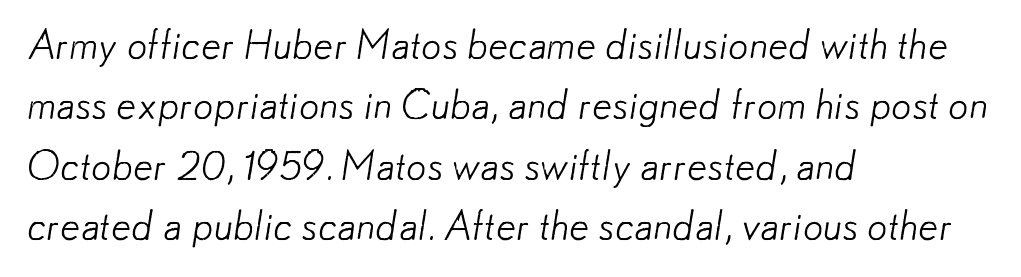
The image shows 40 px light sans-serif type; set left-aligned, normal line spacing (1.51x), normal letter spacing, not underlined; low stroke contrast and a small x-height.
